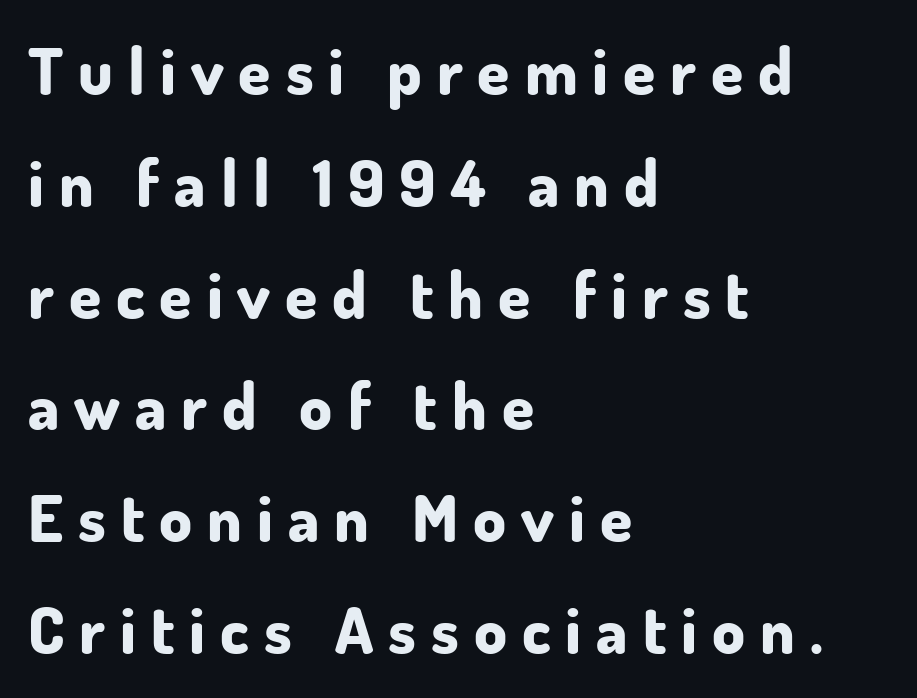
{"serif": "no", "italic": "no", "bold": "yes", "weight": "bold", "width": "normal", "stroke_contrast": "low", "x_height": "small", "monospaced": "no", "underline": "no", "align": "left", "line_spacing_ratio": 1.72, "letter_spacing": "wide", "letter_spacing_em": 0.23, "glyph_px": 65}
